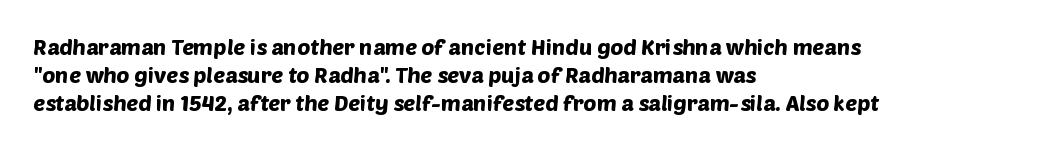
The lines sit at an ordinary, default distance from one another. Alignment: flush left. The tracking reads as untouched default to a designer's eye. The area under the type is left untouched.
